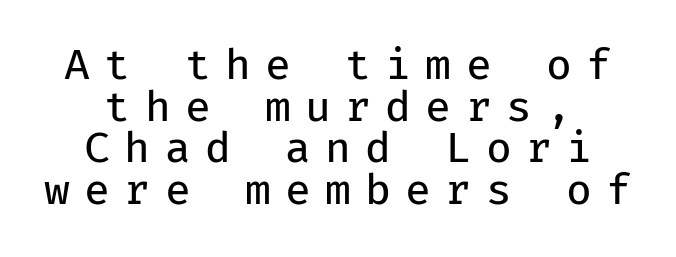
{"serif": "no", "italic": "no", "bold": "no", "weight": "regular", "width": "normal", "stroke_contrast": "low", "x_height": "medium", "monospaced": "yes", "underline": "no", "line_spacing": "tight", "line_spacing_ratio": 0.99, "letter_spacing": "wide", "letter_spacing_em": 0.34, "glyph_px": 42}
